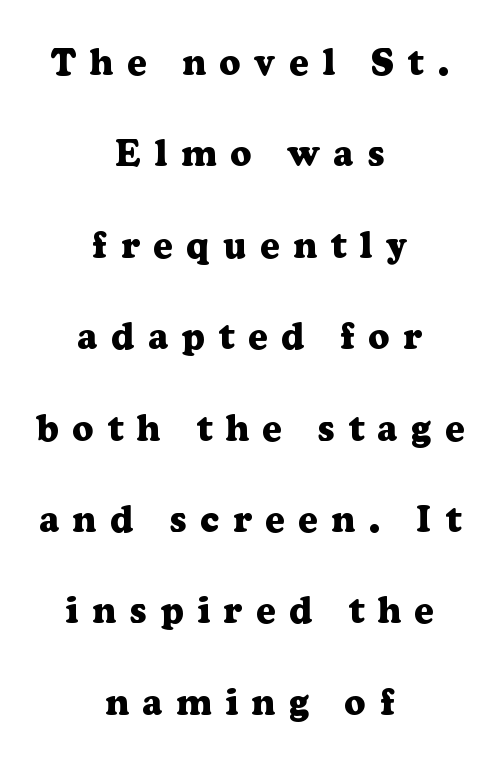
{"serif": "yes", "italic": "no", "bold": "yes", "weight": "heavy", "width": "normal", "stroke_contrast": "low", "x_height": "medium", "monospaced": "no", "underline": "no", "align": "center", "line_spacing": "loose", "line_spacing_ratio": 2.47, "letter_spacing": "wide", "letter_spacing_em": 0.37, "glyph_px": 37}
